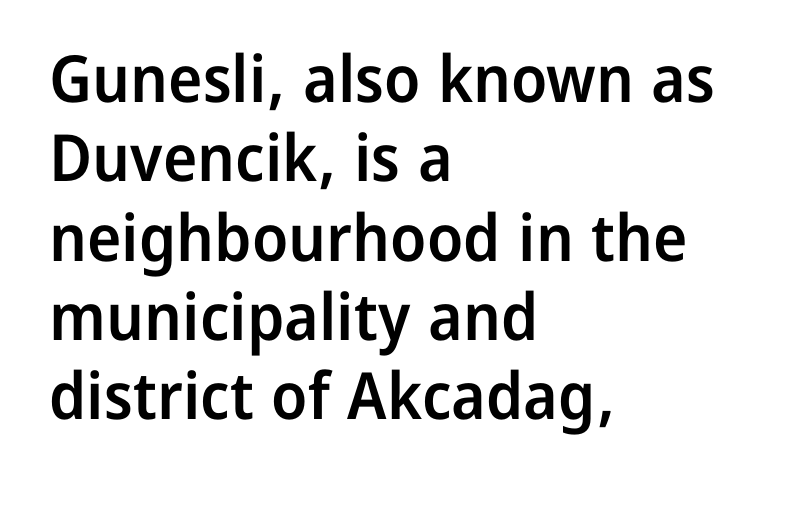
Q: Is the text bold? A: Semi-bold.
Q: Is the text italic (slanted)? A: No, it is upright.
Q: Is the typeface a serif or a sans-serif typeface? A: Sans-serif.
Q: Is the text underlined? A: No.
Q: How is the paragraph aligned? A: Left-aligned.
Q: Is the spacing between letters normal or unusually wide? A: Normal.
Q: Width (condensed, normal, or wide)? A: Normal.
Q: Stroke contrast? A: Low.
Q: x-height? A: Medium.
Q: Monospaced? A: No.
